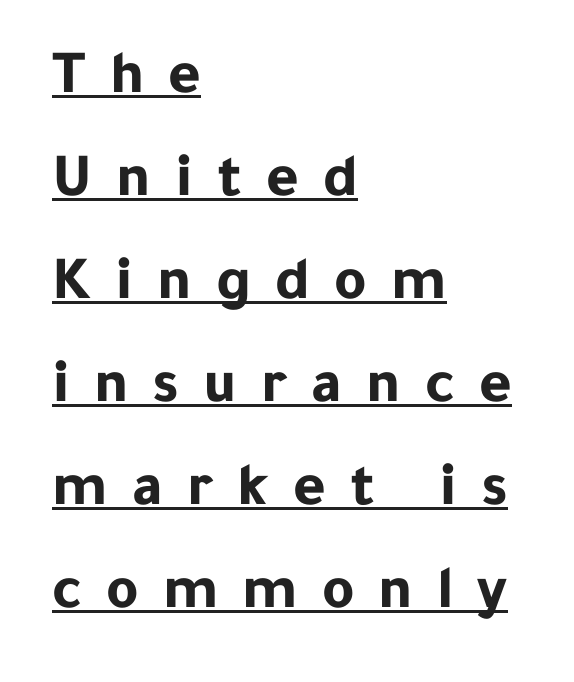
Q: Is the text bold? A: Yes.
Q: Is the text italic (slanted)? A: No, it is upright.
Q: Is the typeface a serif or a sans-serif typeface? A: Sans-serif.
Q: Is the text underlined? A: Yes.
Q: How is the paragraph aligned? A: Left-aligned.
Q: Is the spacing between letters normal or unusually wide? A: Unusually wide.
Q: Is the spacing between lines tight, normal or loose? A: Normal.
Q: Width (condensed, normal, or wide)? A: Normal.
Q: Stroke contrast? A: Low.
Q: x-height? A: Medium.
Q: Monospaced? A: No.
